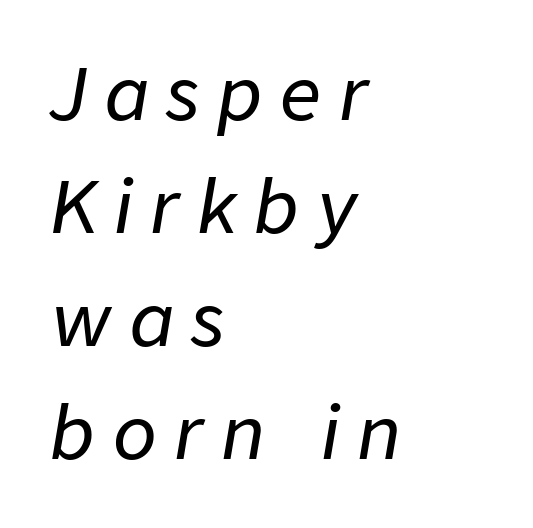
The image shows 72 px text type, italic (leaning right); set left-aligned, normal line spacing (1.57x), unusually wide letter spacing (+0.25 em), not underlined; low stroke contrast and a medium x-height.
